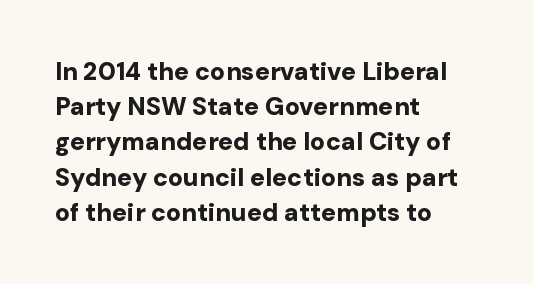
{"italic": "no", "bold": "yes", "underline": "no", "align": "left", "line_spacing": "normal", "line_spacing_ratio": 1.41, "letter_spacing": "normal", "letter_spacing_em": 0.0, "glyph_px": 25}
